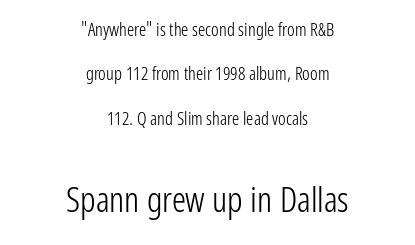
Nothing sits at the stroke ends, so this counts as sans-serif. Casual observation: everything's sitting right in the middle. Horizontal bands of white between lines are thick stripes. Think of a printed novel: that variable character pitch is what you see here. The baseline area is clear.
